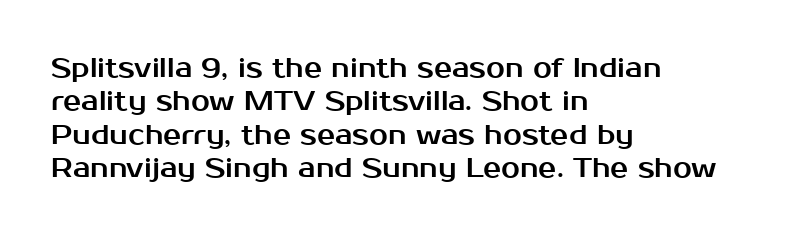
The image shows 27 px text type, upright; set left-aligned, line spacing 1.24x, normal letter spacing, not underlined.
